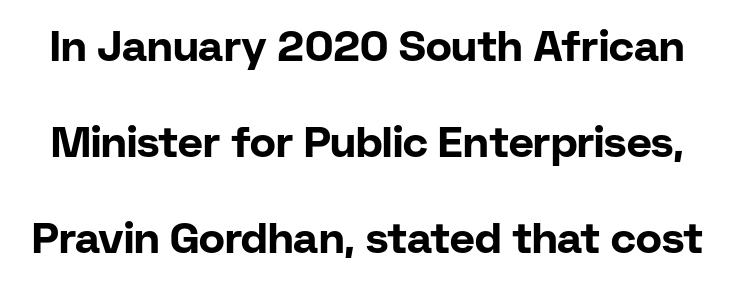
{"serif": "no", "italic": "no", "bold": "yes", "weight": "bold", "width": "normal", "stroke_contrast": "low", "x_height": "medium", "monospaced": "no", "underline": "no", "line_spacing": "loose", "line_spacing_ratio": 2.23, "letter_spacing": "normal", "letter_spacing_em": 0.0, "glyph_px": 43}
